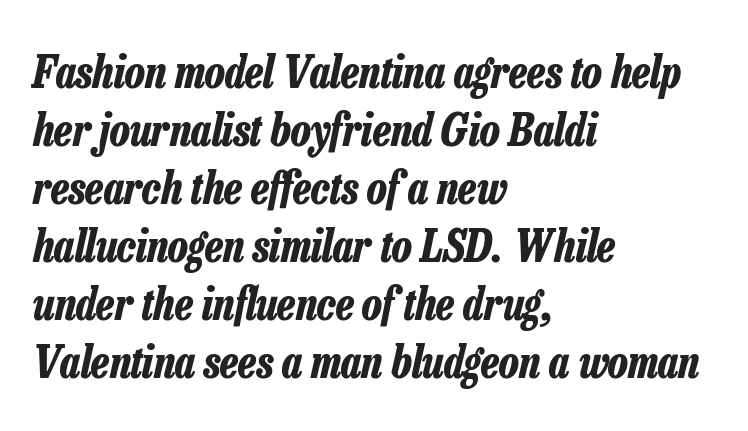
The image shows 44 px bold, condensed type, italic (leaning right); set left-aligned, normal line spacing (1.32x), normal letter spacing, not underlined; low stroke contrast and a medium x-height.
